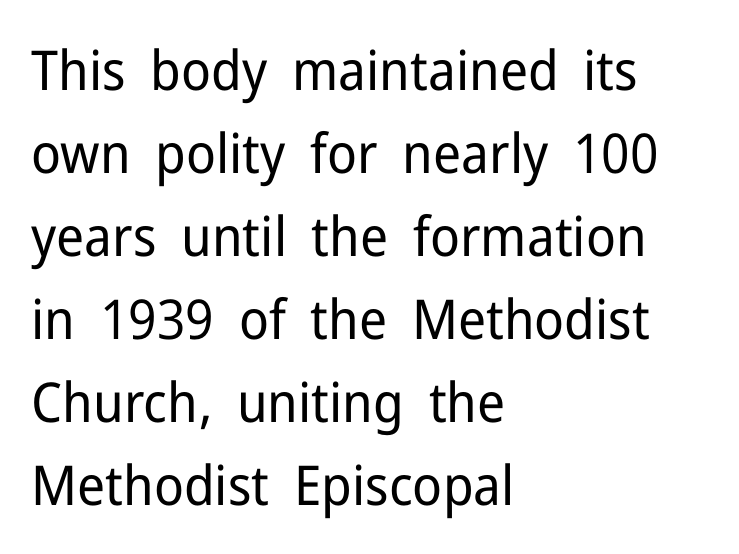
The image shows 55 px regular-weight sans-serif type, upright; set left-aligned, normal line spacing (1.51x), normal letter spacing, not underlined; low stroke contrast and a medium x-height.
